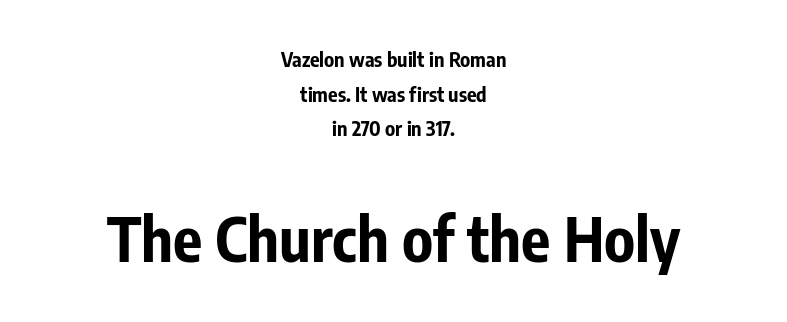
{"serif": "no", "italic": "no", "bold": "yes", "weight": "bold", "width": "condensed", "stroke_contrast": "low", "x_height": "medium", "monospaced": "no", "underline": "no", "align": "center", "line_spacing_ratio": 1.73, "letter_spacing": "normal", "letter_spacing_em": 0.0, "larger_block": "second", "size_ratio": 3.05, "glyph_px": 61}
